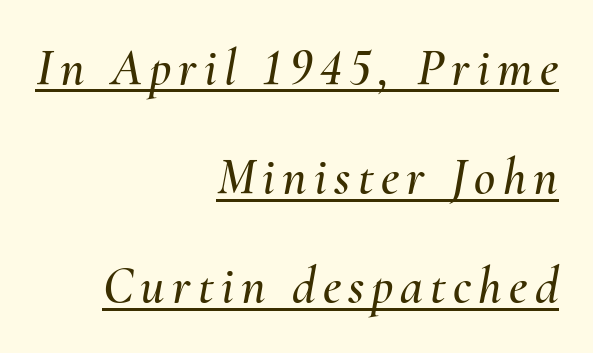
The image shows 52 px text type, italic (leaning right); set right-aligned, loose line spacing (2.1x), underlined; medium stroke contrast and a small x-height.
